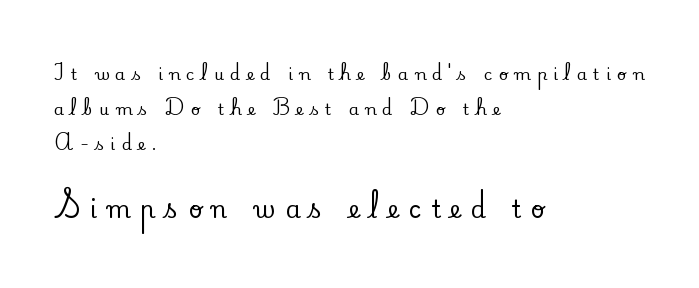
Q: Is the text italic (slanted)? A: No, it is upright.
Q: Is the text underlined? A: No.
Q: How is the paragraph aligned? A: Left-aligned.
Q: Is the spacing between letters normal or unusually wide? A: Unusually wide.
Q: Is the spacing between lines tight, normal or loose? A: Loose.
Q: Which block of text is set in a larger size, the first (top) or the second (bottom)? A: The second (bottom) one.
